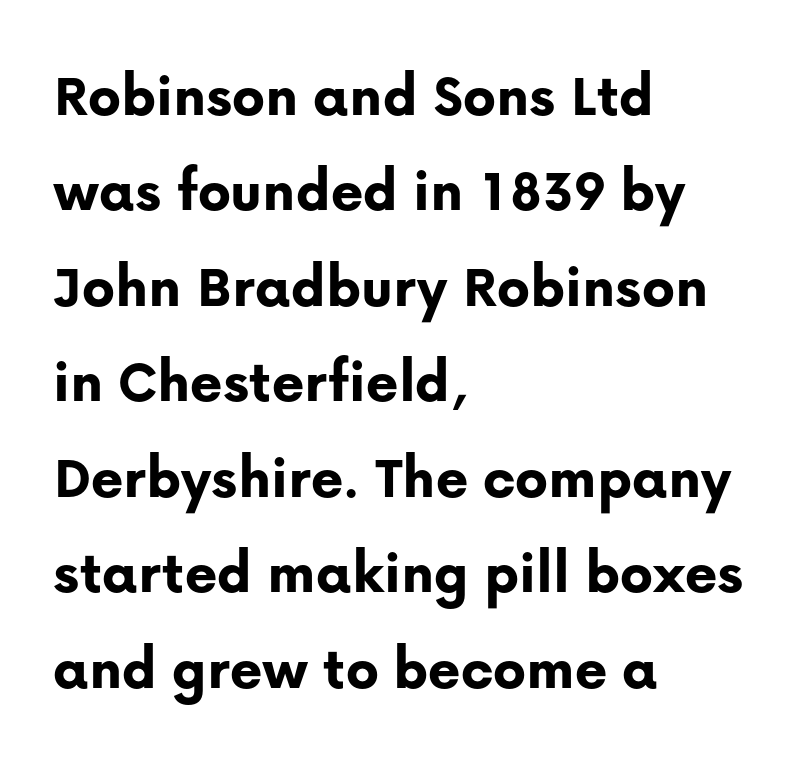
{"serif": "no", "italic": "no", "bold": "yes", "weight": "bold", "width": "normal", "stroke_contrast": "low", "x_height": "medium", "monospaced": "no", "underline": "no", "align": "left", "line_spacing": "normal", "line_spacing_ratio": 1.54, "letter_spacing": "normal", "letter_spacing_em": 0.0, "glyph_px": 62}
